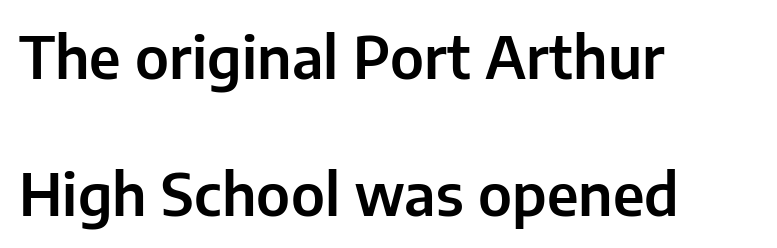
The image shows 58 px sans-serif type, upright; set left-aligned, loose line spacing (2.36x), normal letter spacing, not underlined; low stroke contrast and a medium x-height.
